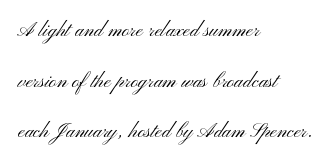
The image shows 25 px text type; set left-aligned, loose line spacing (2.03x), normal letter spacing, not underlined.
